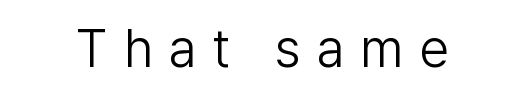
{"serif": "no", "italic": "no", "bold": "no", "weight": "light", "width": "normal", "stroke_contrast": "low", "x_height": "medium", "monospaced": "no", "underline": "no", "letter_spacing": "wide", "letter_spacing_em": 0.3, "glyph_px": 53}
